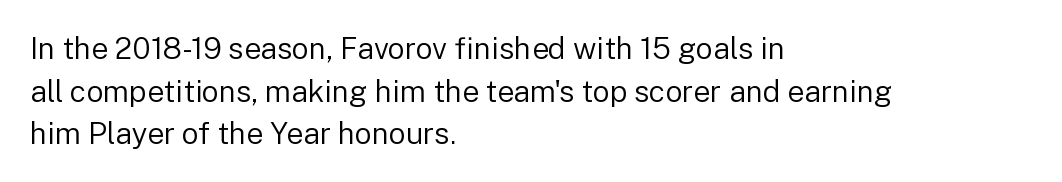
Q: Is the text bold? A: No.
Q: Is the text italic (slanted)? A: No, it is upright.
Q: Is the typeface a serif or a sans-serif typeface? A: Sans-serif.
Q: Is the text underlined? A: No.
Q: How is the paragraph aligned? A: Left-aligned.
Q: Is the spacing between letters normal or unusually wide? A: Normal.
Q: Is the spacing between lines tight, normal or loose? A: Normal.
Q: Width (condensed, normal, or wide)? A: Normal.
Q: Stroke contrast? A: Low.
Q: x-height? A: Medium.
Q: Monospaced? A: No.
